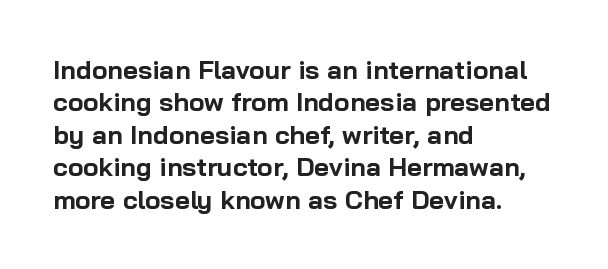
The image shows 26 px bold type, upright; set left-aligned, normal line spacing (1.25x), normal letter spacing, not underlined.
